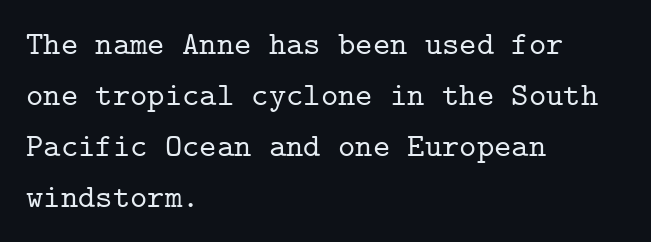
The image shows 33 px serif type, upright, monospaced; set left-aligned, normal line spacing (1.55x), normal letter spacing, not underlined; low stroke contrast and a medium x-height.
